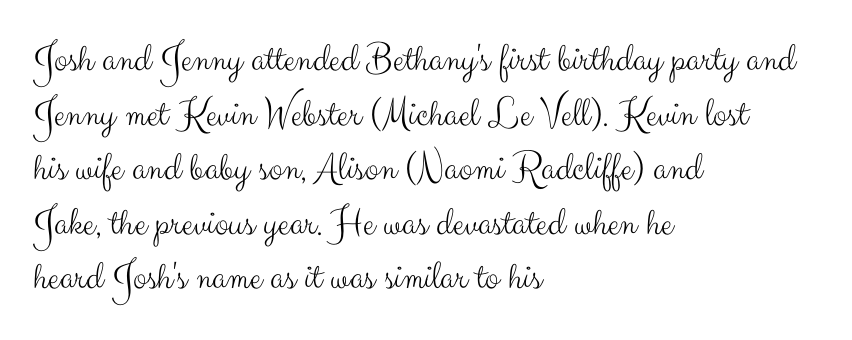
Q: Is the text bold? A: No.
Q: Is the text italic (slanted)? A: Yes.
Q: Is the typeface a serif or a sans-serif typeface? A: Sans-serif.
Q: Is the text underlined? A: No.
Q: How is the paragraph aligned? A: Left-aligned.
Q: Is the spacing between letters normal or unusually wide? A: Normal.
Q: Is the spacing between lines tight, normal or loose? A: Normal.
Q: Width (condensed, normal, or wide)? A: Normal.
Q: Stroke contrast? A: Medium.
Q: x-height? A: Small.
Q: Monospaced? A: No.
